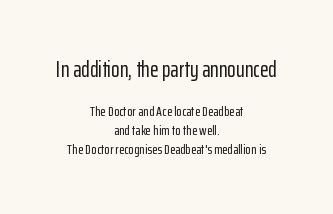
Unlike italic type, these characters show no tilt at all. This rendering leaves character spacing at its baseline value. The face used here appears at its bigger size in the upper chunk. How would I describe the line gaps? Plain and ordinary. This rendering uses center alignment, leaving both contours irregular but symmetric.
